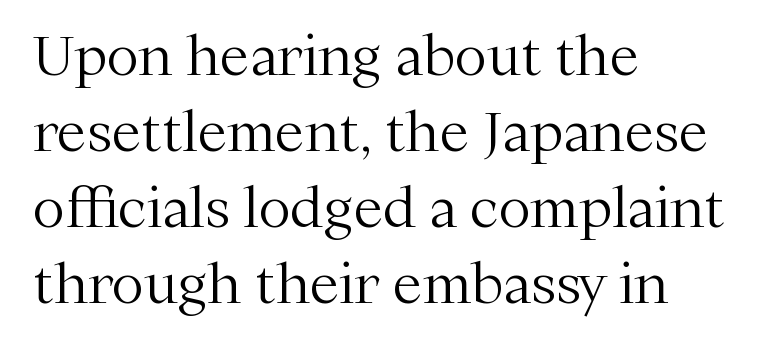
Q: Is the text bold? A: No.
Q: Is the text italic (slanted)? A: No, it is upright.
Q: Is the typeface a serif or a sans-serif typeface? A: Serif.
Q: Is the text underlined? A: No.
Q: How is the paragraph aligned? A: Left-aligned.
Q: Is the spacing between letters normal or unusually wide? A: Normal.
Q: Is the spacing between lines tight, normal or loose? A: Normal.
Q: Width (condensed, normal, or wide)? A: Normal.
Q: Stroke contrast? A: Medium.
Q: x-height? A: Medium.
Q: Monospaced? A: No.
